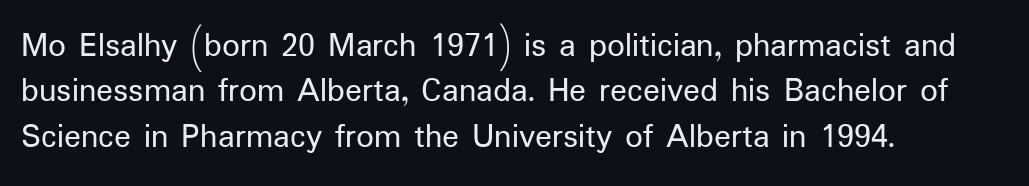
Q: Is the text bold? A: No.
Q: Is the text italic (slanted)? A: No, it is upright.
Q: Is the typeface a serif or a sans-serif typeface? A: Sans-serif.
Q: Is the text underlined? A: No.
Q: How is the paragraph aligned? A: Left-aligned.
Q: Is the spacing between letters normal or unusually wide? A: Normal.
Q: Is the spacing between lines tight, normal or loose? A: Normal.
Q: Width (condensed, normal, or wide)? A: Normal.
Q: Stroke contrast? A: Low.
Q: x-height? A: Medium.
Q: Monospaced? A: No.
